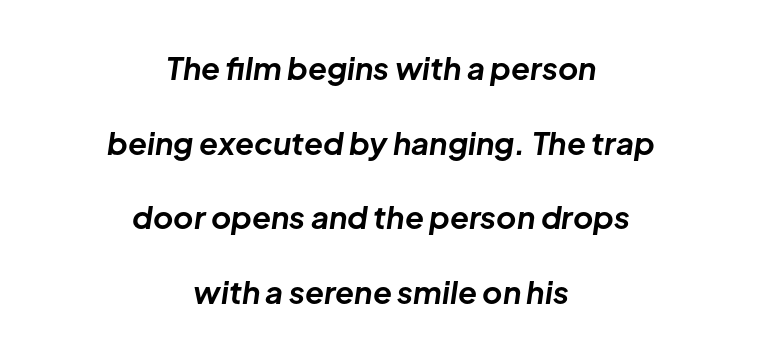
Check under the words: just untouched page. Posture: slanted. A typesetter would call this proportional, since set widths differ per character. As a designer I'd log this as weight 700, bold. A typesetter would call this leading open, well beyond the default.
